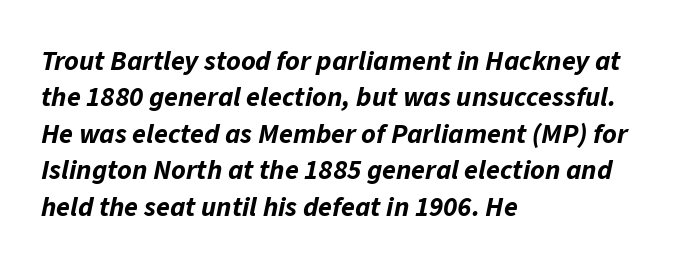
The words here are not underlined. Does the lettering tilt? It does — this is italic. Left-aligned paragraph, ragged on the right. Heft: maximum for text — a bold. The gaps between neighbouring characters are ordinary and unremarkable. Here the designer chose a conventional face with non-uniform glyph widths.
